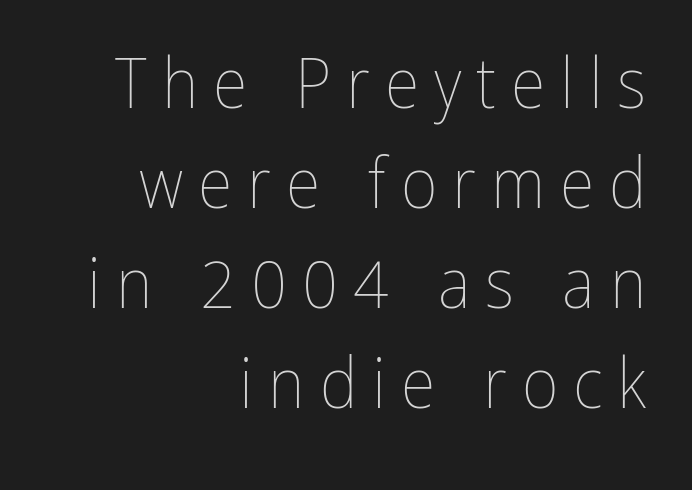
{"italic": "no", "bold": "no", "weight": "thin", "width": "condensed", "stroke_contrast": "low", "x_height": "medium", "monospaced": "no", "underline": "no", "align": "right", "line_spacing": "normal", "line_spacing_ratio": 1.41, "letter_spacing": "wide", "letter_spacing_em": 0.21, "glyph_px": 71}
